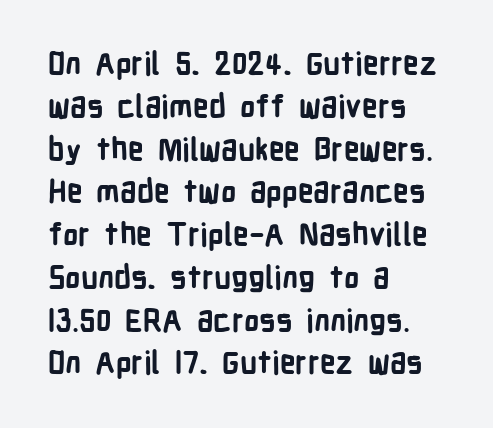
Q: Is the text bold? A: Yes.
Q: Is the text italic (slanted)? A: No, it is upright.
Q: Is the typeface a serif or a sans-serif typeface? A: Sans-serif.
Q: Is the text underlined? A: No.
Q: How is the paragraph aligned? A: Left-aligned.
Q: Is the spacing between letters normal or unusually wide? A: Normal.
Q: Is the spacing between lines tight, normal or loose? A: Normal.
Q: Width (condensed, normal, or wide)? A: Condensed.
Q: Stroke contrast? A: Low.
Q: x-height? A: Medium.
Q: Monospaced? A: No.
